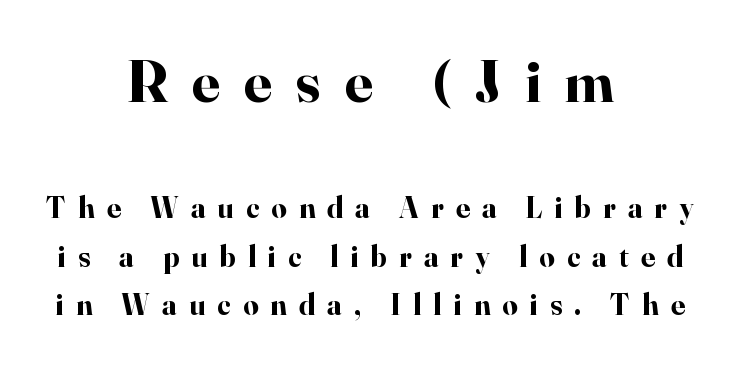
{"serif": "yes", "italic": "no", "bold": "yes", "weight": "bold", "width": "normal", "stroke_contrast": "high", "x_height": "small", "monospaced": "no", "underline": "no", "align": "center", "line_spacing": "normal", "line_spacing_ratio": 1.62, "letter_spacing": "wide", "letter_spacing_em": 0.41, "larger_block": "first", "size_ratio": 2.0, "glyph_px": 60}
